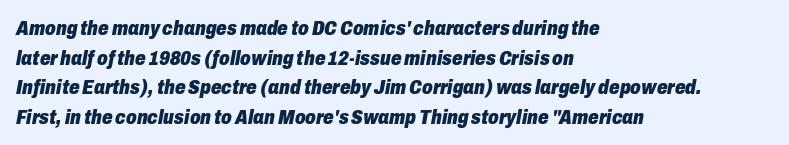
The typesetting leans heavy: a genuine bold. This is oblique type, the kind used for emphasis or titles. Inter-character spacing is left at the font's built-in metrics. Visually the block forms a straight wall on the left and a jagged coastline on the right. The foot of each line stays bare and open. Evenly set lines give the paragraph a standard silhouette.
